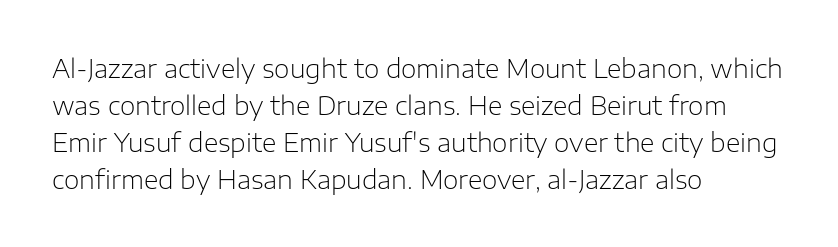
Q: Is the text bold? A: No.
Q: Is the text italic (slanted)? A: No, it is upright.
Q: Is the text underlined? A: No.
Q: How is the paragraph aligned? A: Left-aligned.
Q: Is the spacing between letters normal or unusually wide? A: Normal.
Q: Is the spacing between lines tight, normal or loose? A: Normal.
